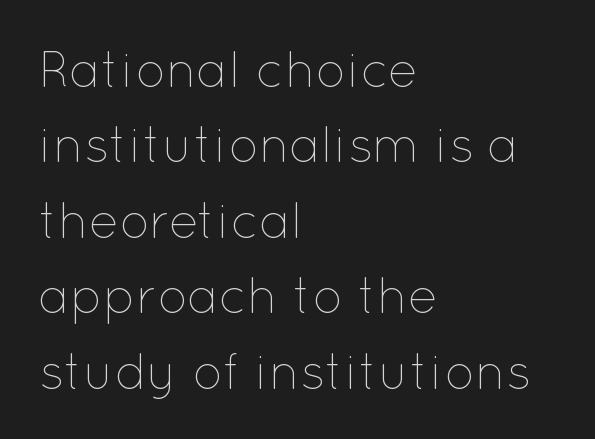
The image shows 50 px thin type, upright; set left-aligned, normal line spacing (1.51x), normal letter spacing, not underlined; low stroke contrast and a medium x-height.
